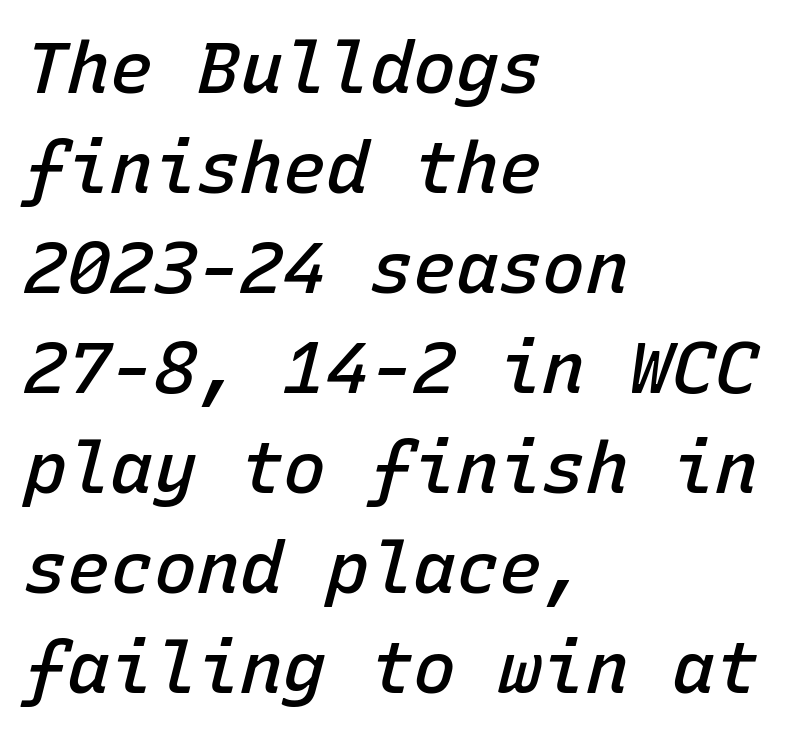
{"italic": "yes", "lean": "right", "slant_degrees": 15, "bold": "semi", "weight": "semibold", "width": "normal", "stroke_contrast": "low", "x_height": "medium", "monospaced": "yes", "underline": "no", "align": "left", "line_spacing": "normal", "line_spacing_ratio": 1.39, "letter_spacing": "normal", "letter_spacing_em": 0.0, "glyph_px": 72}
